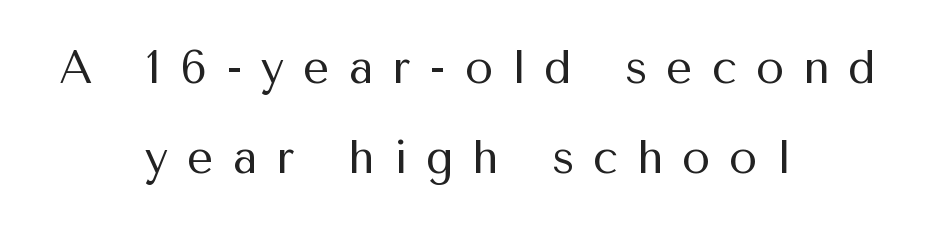
Q: Is the text bold? A: No.
Q: Is the text italic (slanted)? A: No, it is upright.
Q: Is the typeface a serif or a sans-serif typeface? A: Sans-serif.
Q: Is the text underlined? A: No.
Q: How is the paragraph aligned? A: Centered.
Q: Is the spacing between letters normal or unusually wide? A: Unusually wide.
Q: Is the spacing between lines tight, normal or loose? A: Loose.
Q: Width (condensed, normal, or wide)? A: Normal.
Q: Stroke contrast? A: Medium.
Q: x-height? A: Medium.
Q: Monospaced? A: No.
